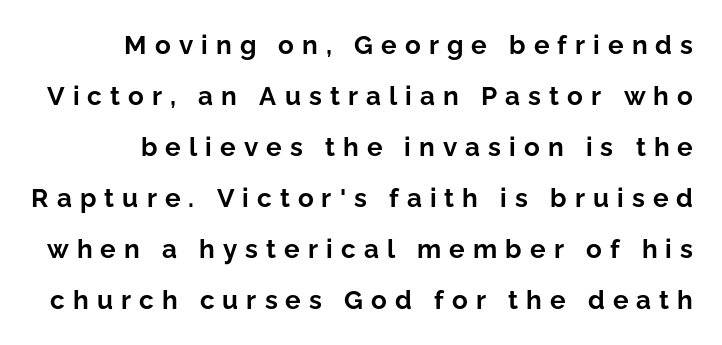
{"italic": "no", "bold": "yes", "underline": "no", "line_spacing": "loose", "line_spacing_ratio": 1.96, "letter_spacing": "wide", "letter_spacing_em": 0.31, "glyph_px": 26}
